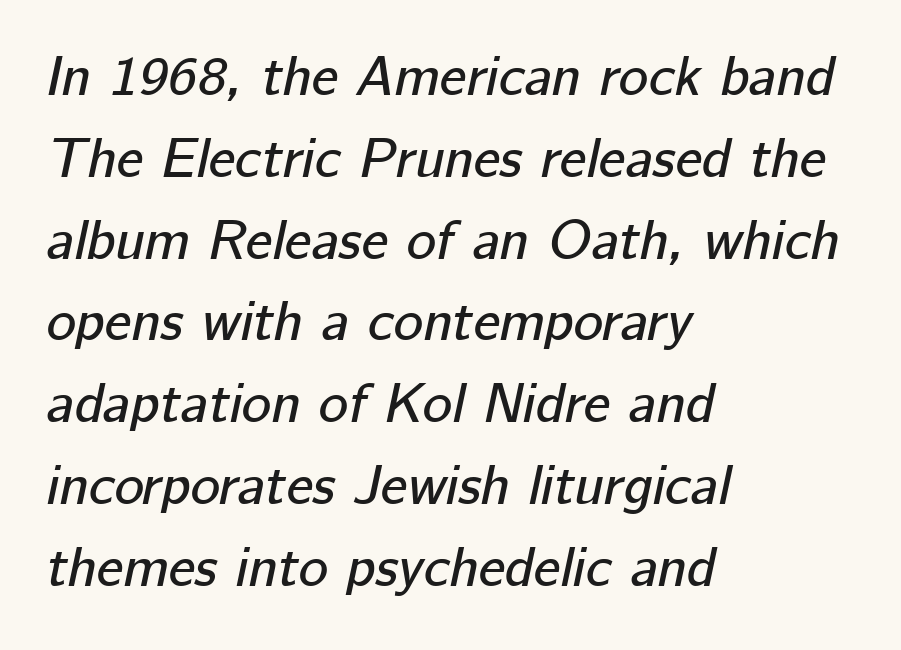
The image shows 56 px text type, italic (leaning right); set left-aligned, normal line spacing (1.46x), normal letter spacing, not underlined; low stroke contrast and a medium x-height.
